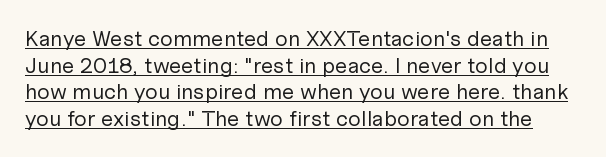
Rendered with straight, roman letterforms. Honestly, the letter spacing is just normal — you wouldn't notice it. Underlined type. Vertical stems look standard width or narrower in stroke.
